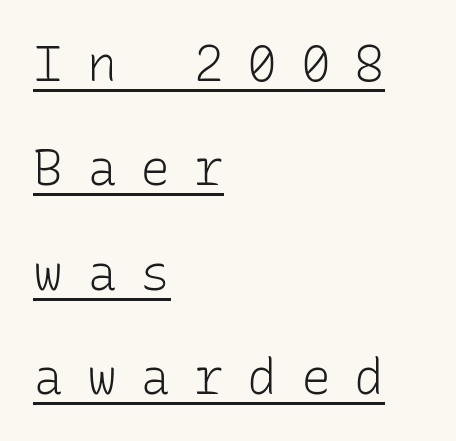
The image shows 50 px light sans-serif type, upright, monospaced; set left-aligned, loose line spacing (2.09x), unusually wide letter spacing (+0.47 em), underlined; low stroke contrast and a medium x-height.
